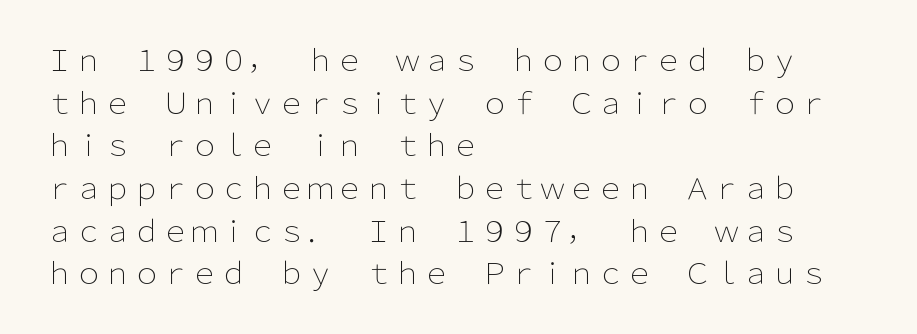
Q: Is the text bold? A: No.
Q: Is the text italic (slanted)? A: No, it is upright.
Q: Is the typeface a serif or a sans-serif typeface? A: Sans-serif.
Q: Is the text underlined? A: No.
Q: How is the paragraph aligned? A: Left-aligned.
Q: Is the spacing between letters normal or unusually wide? A: Normal.
Q: Is the spacing between lines tight, normal or loose? A: Normal.
Q: Width (condensed, normal, or wide)? A: Normal.
Q: Stroke contrast? A: Low.
Q: x-height? A: Medium.
Q: Monospaced? A: No.
